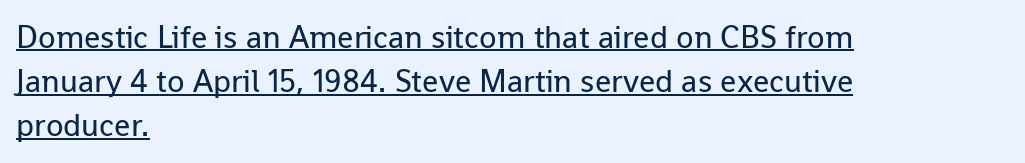
The image shows 32 px regular-weight sans-serif type, upright; set left-aligned, normal line spacing (1.38x), normal letter spacing, underlined; low stroke contrast and a medium x-height.
